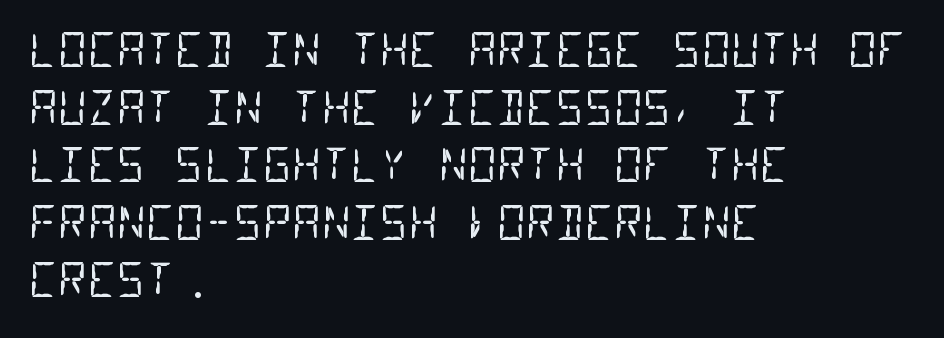
Horizontally, the lines are justified to the leading edge only. Unmarked baselines from the first word to the last. Observe the absence of serifs on each vertical stroke in this sample. Is there much room between lines? A standard amount, neither cramped nor airy. Caption: face not bold, strokes unweighted. The letters march in equal steps, a hallmark of fixed-pitch type.
